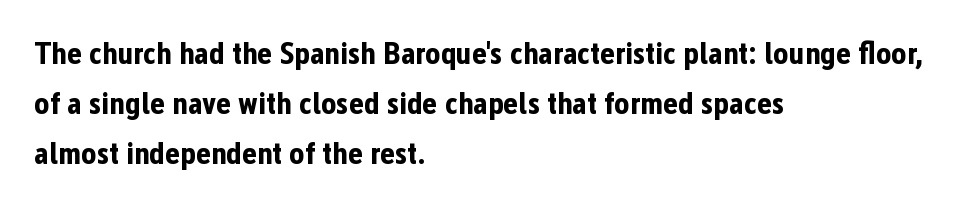
{"serif": "no", "italic": "no", "bold": "yes", "weight": "bold", "width": "condensed", "stroke_contrast": "low", "x_height": "medium", "monospaced": "no", "underline": "no", "align": "left", "line_spacing": "normal", "line_spacing_ratio": 1.56, "letter_spacing": "normal", "letter_spacing_em": 0.0, "glyph_px": 32}
